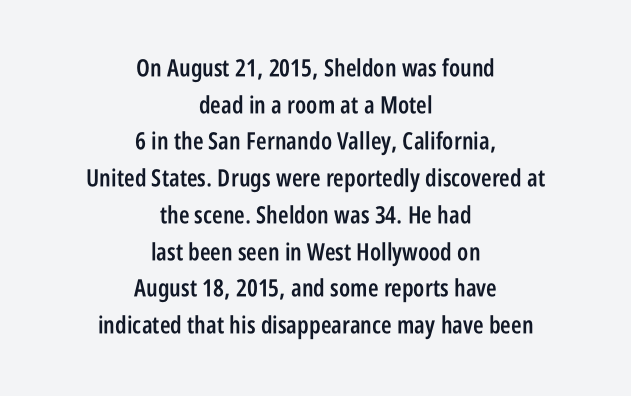
The image shows 24 px text type, upright; set centered, normal line spacing (1.53x), normal letter spacing, not underlined.
